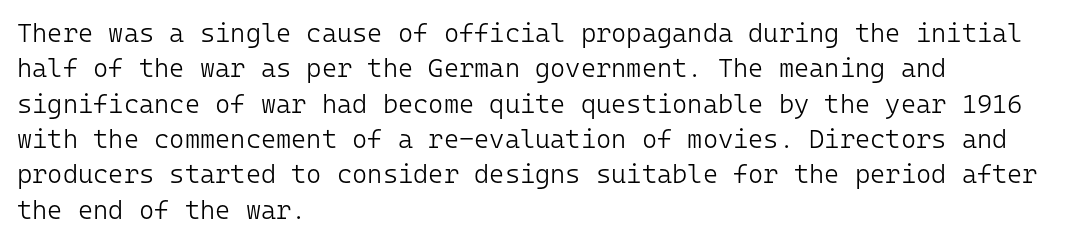
The image shows 26 px text type, upright; set left-aligned, normal line spacing (1.36x), normal letter spacing, not underlined.
